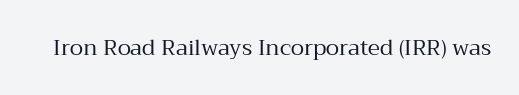
Q: Is the text bold? A: No.
Q: Is the text italic (slanted)? A: No, it is upright.
Q: Is the text underlined? A: No.
Q: Is the spacing between letters normal or unusually wide? A: Normal.
